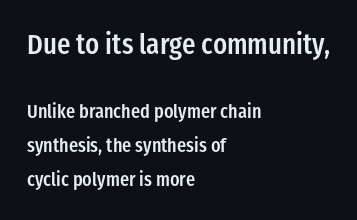
The image shows 28 px semibold, condensed sans-serif type, upright; set left-aligned, line spacing 1.8x, normal letter spacing, not underlined; the first (top) block is 1.47x larger; low stroke contrast and a medium x-height.
